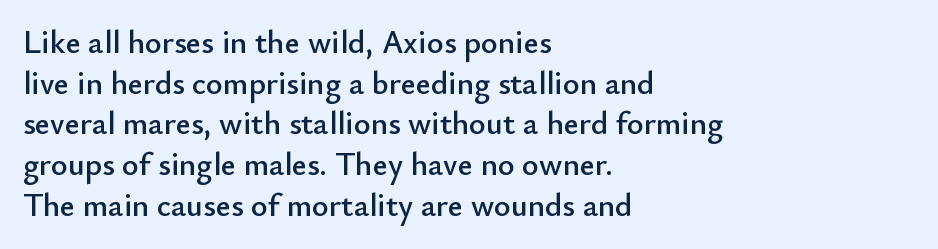
The image shows 32 px sans-serif type, upright; set left-aligned, normal line spacing (1.27x), normal letter spacing, not underlined; low stroke contrast and a small x-height.
